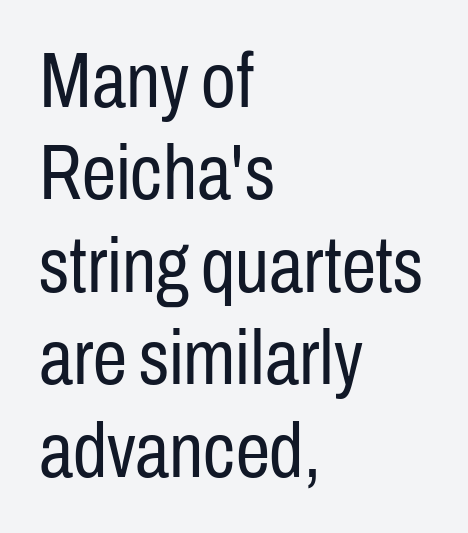
Letter spacing: default. Stems here are at most as thick as an everyday book face. This is roman type, the default non-slanted kind. Rule under the text: the space is simply empty. Character widths vary here, with narrow letters taking less room than wide ones. The passage shown is typeset with a sans-serif family.
